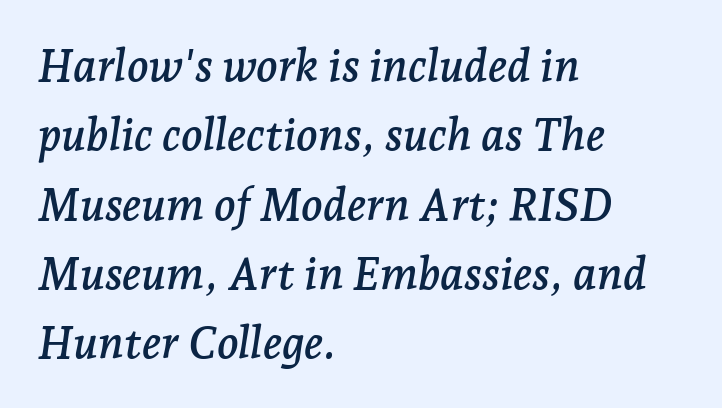
The image shows 45 px serif type, italic (leaning right); set left-aligned, normal line spacing (1.54x), normal letter spacing, not underlined; low stroke contrast and a medium x-height.
